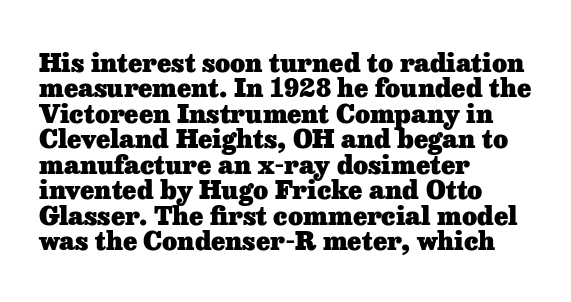
Q: Is the text bold? A: Yes.
Q: Is the text italic (slanted)? A: No, it is upright.
Q: Is the text underlined? A: No.
Q: How is the paragraph aligned? A: Left-aligned.
Q: Is the spacing between letters normal or unusually wide? A: Normal.
Q: Is the spacing between lines tight, normal or loose? A: Tight.
